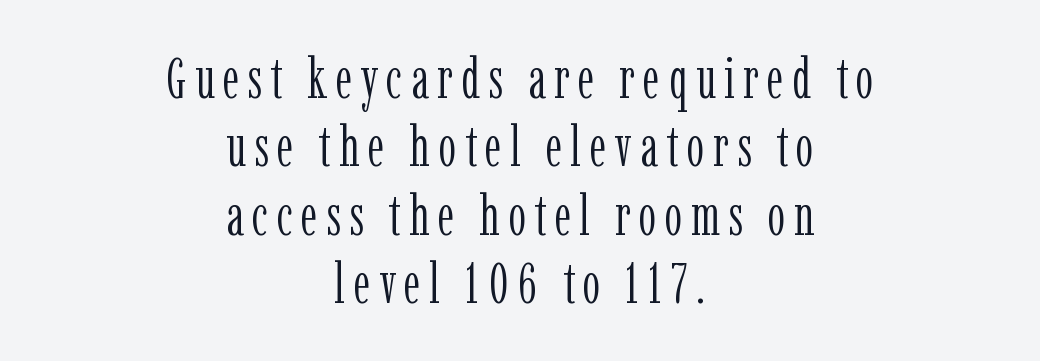
The image shows 56 px light, condensed serif type, upright; set centered, line spacing 1.22x, not underlined; low stroke contrast and a medium x-height.
